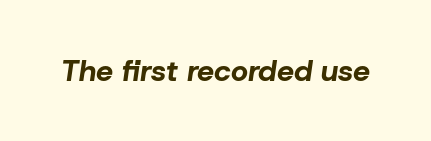
{"italic": "yes", "lean": "right", "slant_degrees": 8, "bold": "yes", "weight": "bold", "width": "normal", "stroke_contrast": "low", "x_height": "medium", "monospaced": "no", "underline": "no", "letter_spacing": "normal", "letter_spacing_em": 0.0, "glyph_px": 30}
